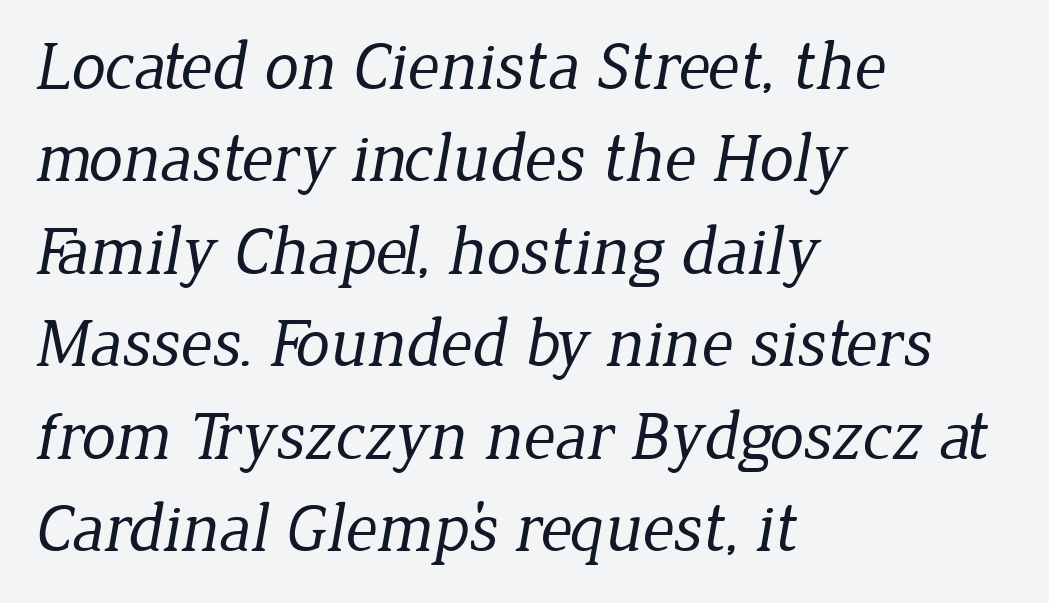
The image shows 69 px regular-weight serif type; set left-aligned, normal line spacing (1.34x), normal letter spacing, not underlined; low stroke contrast and a medium x-height.
